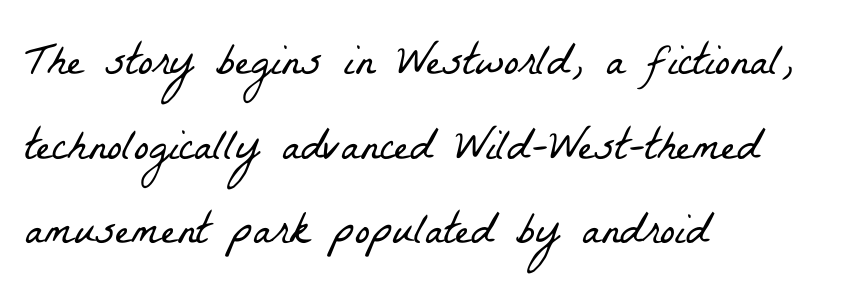
Spacing between characters is what you'd get straight out of the box. Is this a sans? No — the strokes have serifs. Spacing verdict: proportional, widths tailored to each character. Nobody drew a line under any word here. Stroke thickness stays within the range of a standard reading face or lighter.
